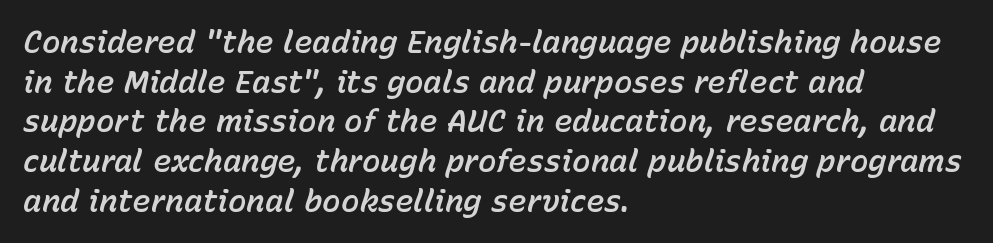
Vertically, the passage feels balanced, rows spaced as you'd expect. The lines in this sample share a left origin and differ only in where they stop. This sample has the flowing, uneven cadence of proportional lettering. Check under the words: just untouched page. How are the letters spaced? Ordinarily, with no added tracking.
